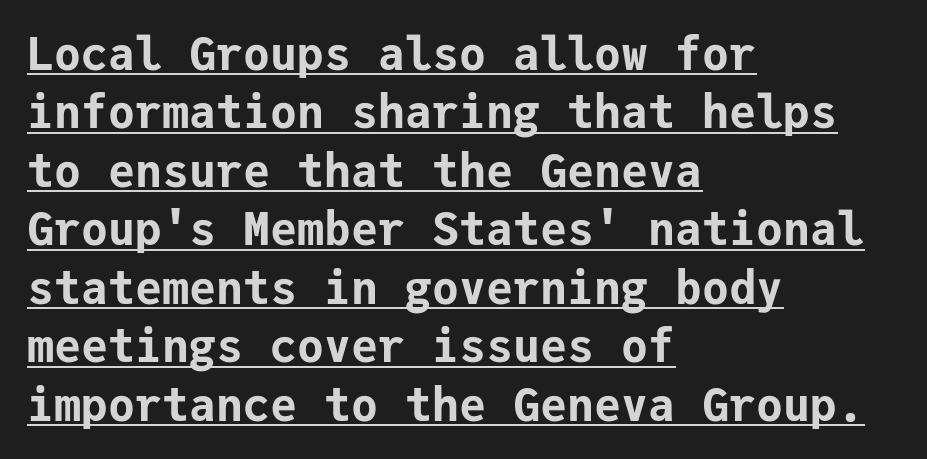
Like a heading marked for emphasis, these lines bear an underscore. Characters remain perfectly vertical along every line. Fixed-width glyphs throughout — classic coding-font behaviour. The compositor pushed each line to the left boundary. Caption: standard tracking, unaltered. The face used here has the dense, thick strokes of a bold.
